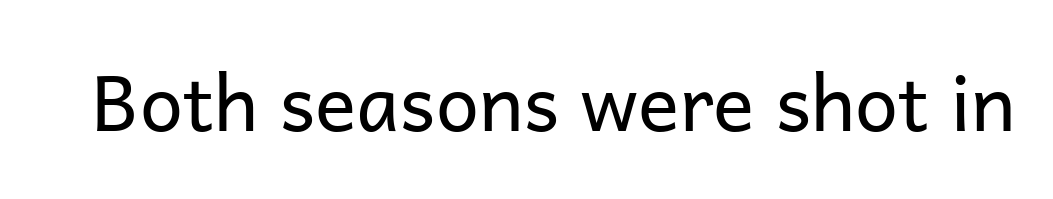
Q: Is the text bold? A: No.
Q: Is the text italic (slanted)? A: No, it is upright.
Q: Is the typeface a serif or a sans-serif typeface? A: Sans-serif.
Q: Is the text underlined? A: No.
Q: Is the spacing between letters normal or unusually wide? A: Normal.
Q: Width (condensed, normal, or wide)? A: Normal.
Q: Stroke contrast? A: Low.
Q: x-height? A: Medium.
Q: Monospaced? A: No.
